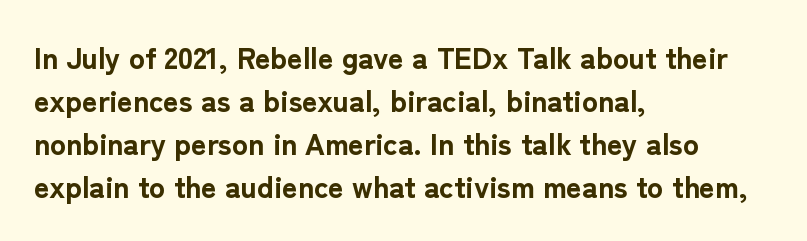
Every stem runs plumb, perpendicular to the baseline. Each new line begins a customary step beneath the previous one. Notice how the passage keeps a crisp vertical edge on the left only. Each letter's strokes conclude bluntly, with no projecting serifs. Rule under the text: the space is simply empty. Inter-character spacing is left at the font's built-in metrics.
